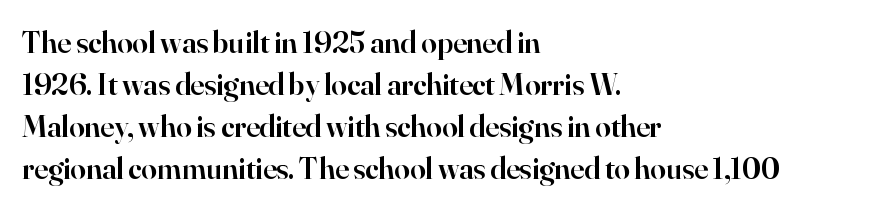
The vertical gap from one line to the next is medium. Tracking value appears to be zero — textbook default spacing. Underlining? Definitely not there. Are there feet on the stems? There are — it's a serif.
